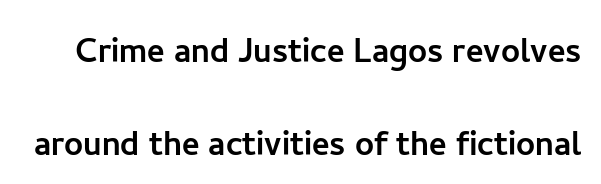
When letters stand straight like this, we call the style roman or upright. The passage shown is typed in a proportional face where columns would drift. Leading is clearly above the norm, producing a sparse column. Honestly, the letter spacing is just normal — you wouldn't notice it. Beneath every word, the page is bare. Does the type have serifs? No, each stem ends abruptly.
